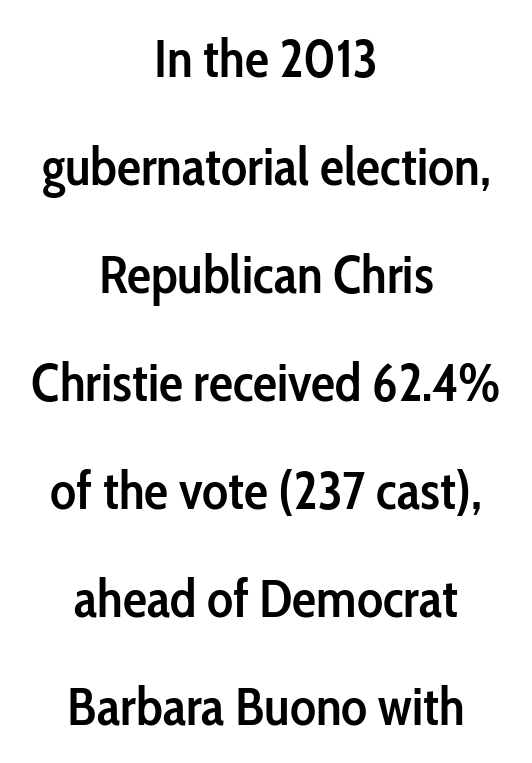
{"serif": "no", "italic": "no", "bold": "semi", "weight": "semibold", "width": "condensed", "stroke_contrast": "low", "x_height": "medium", "monospaced": "no", "underline": "no", "align": "center", "line_spacing": "loose", "line_spacing_ratio": 2.0, "letter_spacing": "normal", "letter_spacing_em": 0.0, "glyph_px": 54}
